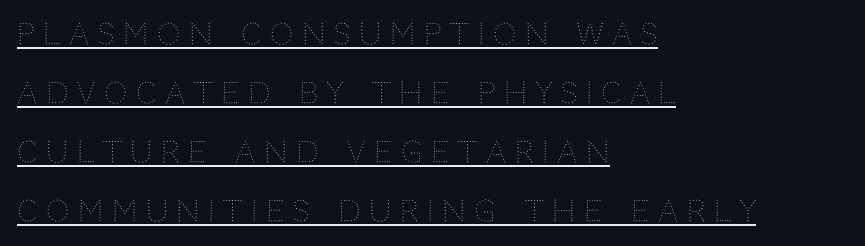
The image shows 29 px thin type, upright; set left-aligned, loose line spacing (2.03x), unusually wide letter spacing (+0.3 em), underlined; medium stroke contrast and a large x-height.
